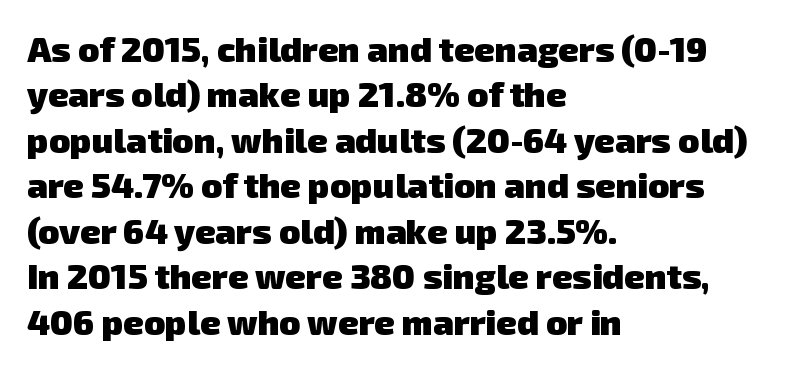
The image shows 35 px heavy sans-serif type; set left-aligned, normal line spacing (1.3x), normal letter spacing, not underlined; low stroke contrast and a medium x-height.
